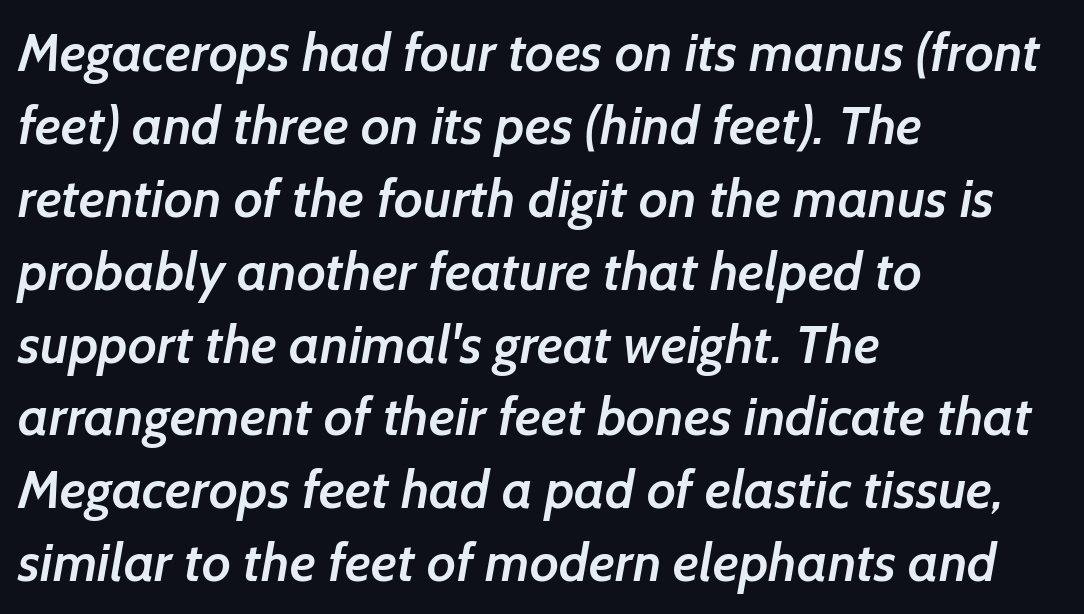
The gaps between neighbouring characters are ordinary and unremarkable. The rendering uses a moderate line-height, typical for paragraphs. Rule under the text: the space is simply empty. Think of a printed novel: that variable character pitch is what you see here. This sample uses a sans-serif face.
